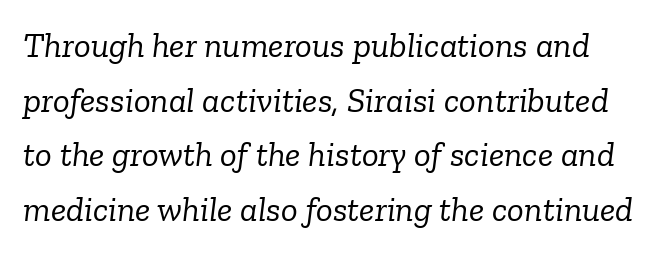
The image shows 35 px light serif type, italic (leaning right); set normal line spacing (1.56x), normal letter spacing, not underlined; low stroke contrast and a medium x-height.
